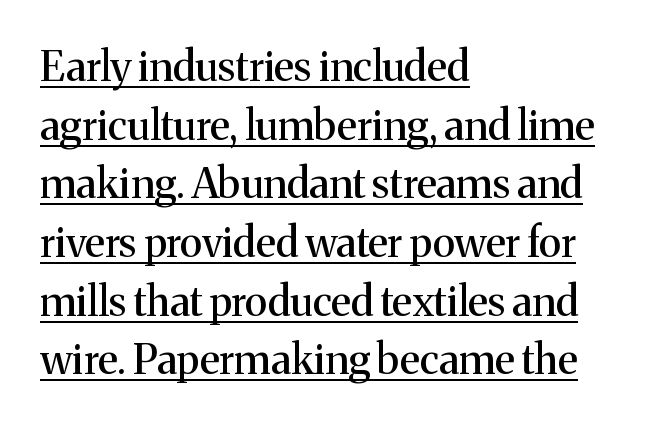
The lines in this sample share a left origin and differ only in where they stop. The leading is moderate, giving the passage an even texture. Descenders here cross a horizontal rule under the line. The passage shown has conventional tracking throughout. Every character sits straight up, as roman type does.
